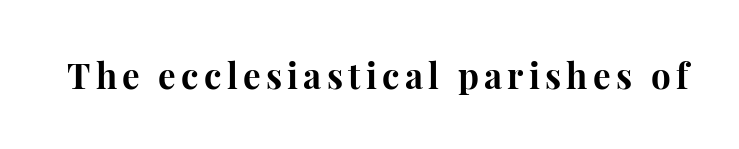
{"serif": "yes", "italic": "no", "bold": "yes", "weight": "bold", "width": "normal", "stroke_contrast": "high", "x_height": "medium", "monospaced": "no", "underline": "no", "glyph_px": 35}
